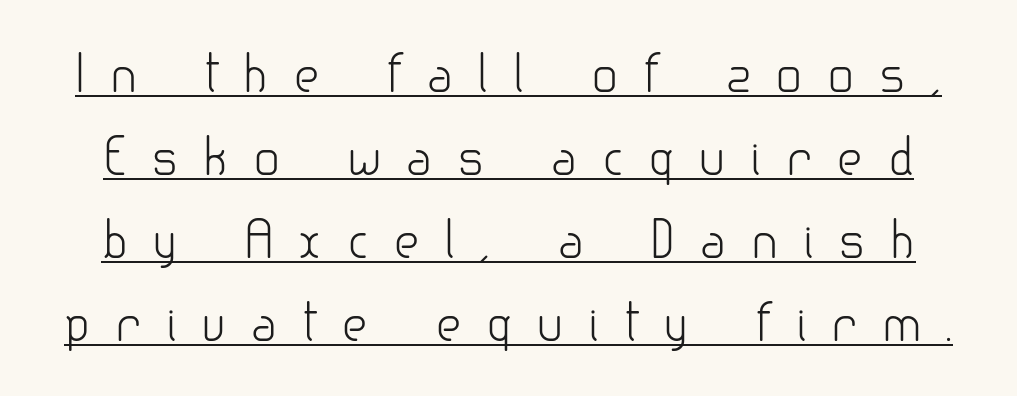
Unbolded letterforms with no extra heft. The face used here appears with an underline applied. Baseline-to-baseline distance is the conventional proportion of letter height. When letters stand straight like this, we call the style roman or upright. Are there feet on the stems? There aren't — it's a sans. Is this a fixed-width face? No — the glyphs have proportional, varying widths.
